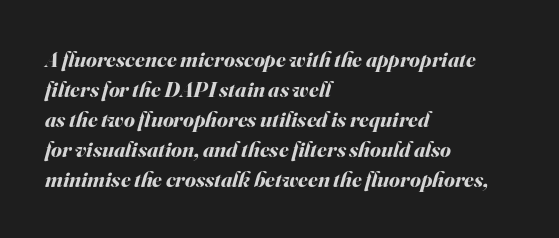
Q: Is the text bold? A: Yes.
Q: Is the text italic (slanted)? A: Yes, it leans right by about 16 degrees.
Q: Is the text underlined? A: No.
Q: How is the paragraph aligned? A: Left-aligned.
Q: Is the spacing between letters normal or unusually wide? A: Normal.
Q: Is the spacing between lines tight, normal or loose? A: Normal.
